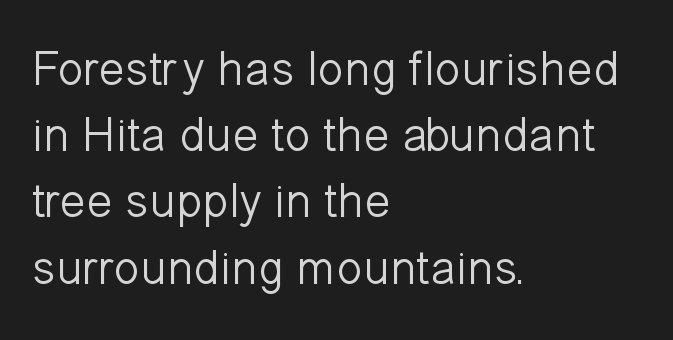
Q: Is the text bold? A: No.
Q: Is the text italic (slanted)? A: No, it is upright.
Q: Is the typeface a serif or a sans-serif typeface? A: Sans-serif.
Q: Is the text underlined? A: No.
Q: How is the paragraph aligned? A: Left-aligned.
Q: Is the spacing between letters normal or unusually wide? A: Normal.
Q: Is the spacing between lines tight, normal or loose? A: Normal.
Q: Width (condensed, normal, or wide)? A: Normal.
Q: Stroke contrast? A: Low.
Q: x-height? A: Medium.
Q: Monospaced? A: No.
